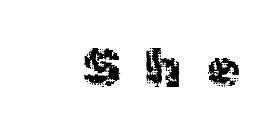
Heft: none added — not bold. Honestly, there is no underline to notice here at all. Ordinary non-slanted type is in use. The passage shown has open, widely tracked lettering throughout.
